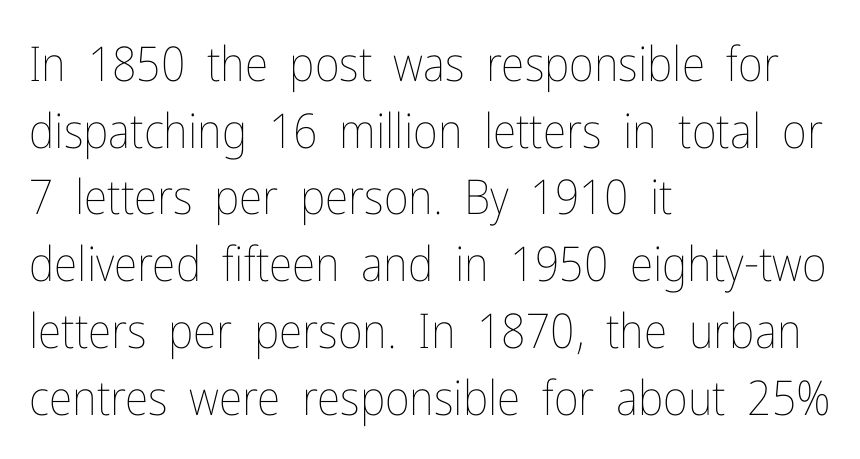
The image shows 48 px thin, condensed type, upright; set left-aligned, normal line spacing (1.39x), normal letter spacing, not underlined; low stroke contrast and a medium x-height.
